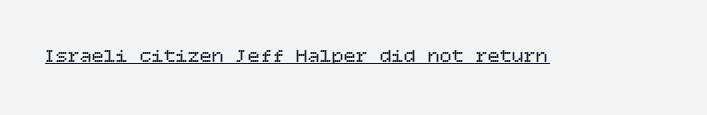
Between one letter and the next there's only the usual sliver of space. A roman cut, with each character standing at attention. The rendered words wear a rule along their underside. Heaviness? Minimal to ordinary, like unemphasized prose.
